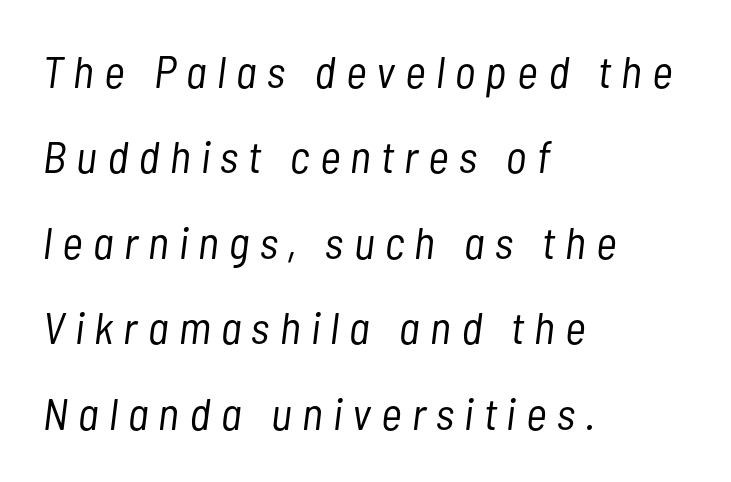
Q: Is the text bold? A: No.
Q: Is the text italic (slanted)? A: Yes, it leans right by about 7 degrees.
Q: Is the text underlined? A: No.
Q: How is the paragraph aligned? A: Left-aligned.
Q: Is the spacing between letters normal or unusually wide? A: Unusually wide.
Q: Is the spacing between lines tight, normal or loose? A: Loose.
Q: Width (condensed, normal, or wide)? A: Condensed.
Q: Stroke contrast? A: Low.
Q: x-height? A: Medium.
Q: Monospaced? A: No.
